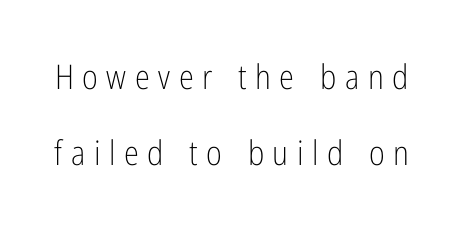
Successive baselines arrive slowly, with a big drop between each. The axis of the letterforms is exactly vertical. How are the letters spaced? Widely, with obvious added tracking. No letter is thick-stroked: the sample isn't bold.
